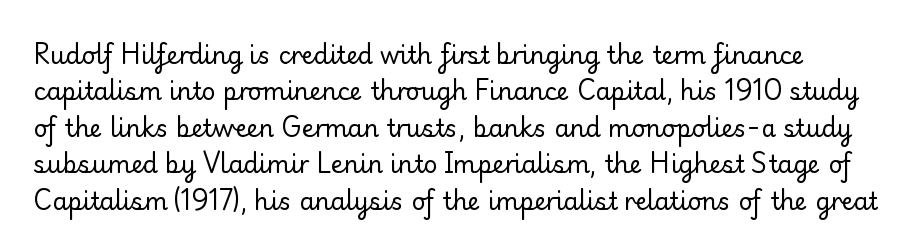
The image shows 24 px text type, upright; set normal line spacing (1.52x), normal letter spacing, not underlined.
